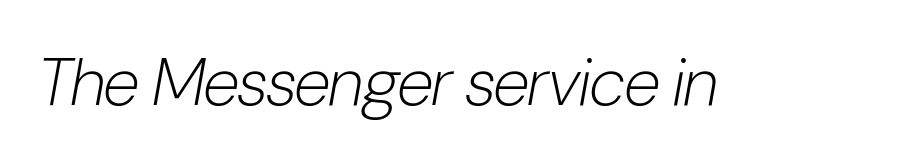
Q: Is the text bold? A: No.
Q: Is the text italic (slanted)? A: Yes, it leans right by about 10 degrees.
Q: Is the text underlined? A: No.
Q: Is the spacing between letters normal or unusually wide? A: Normal.
Q: Width (condensed, normal, or wide)? A: Condensed.
Q: Stroke contrast? A: Low.
Q: x-height? A: Medium.
Q: Monospaced? A: No.
